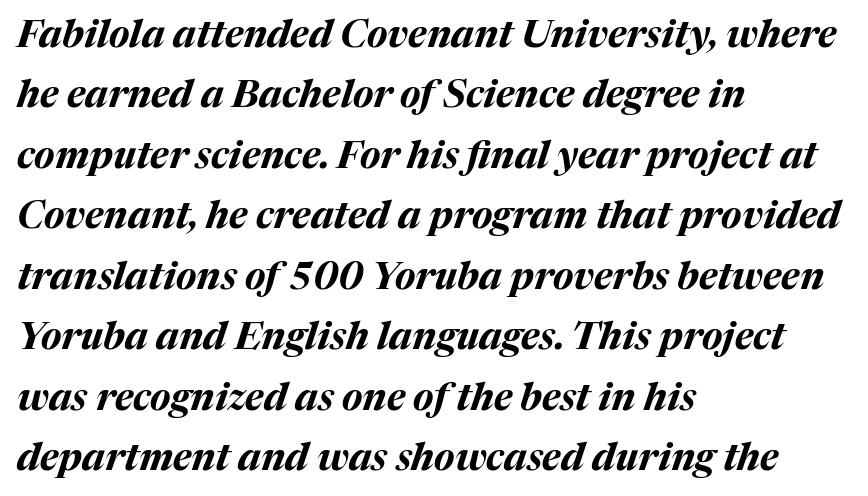
The image shows 38 px bold type, italic (leaning right); set left-aligned, normal line spacing (1.59x), normal letter spacing, not underlined; medium stroke contrast and a medium x-height.
